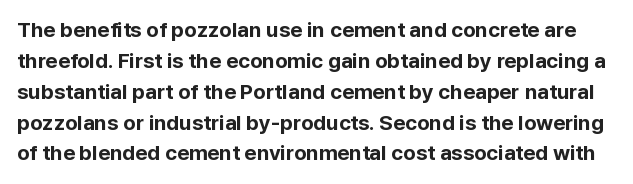
A typesetter would mark this as roman, not italic. Regular leading. Descenders hang freely into open space. This rendering leaves character spacing at its baseline value. Summary of weight: heavy, a full bold.
